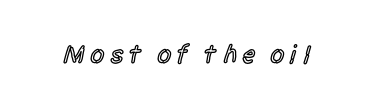
The image shows 26 px text type; set not underlined.
